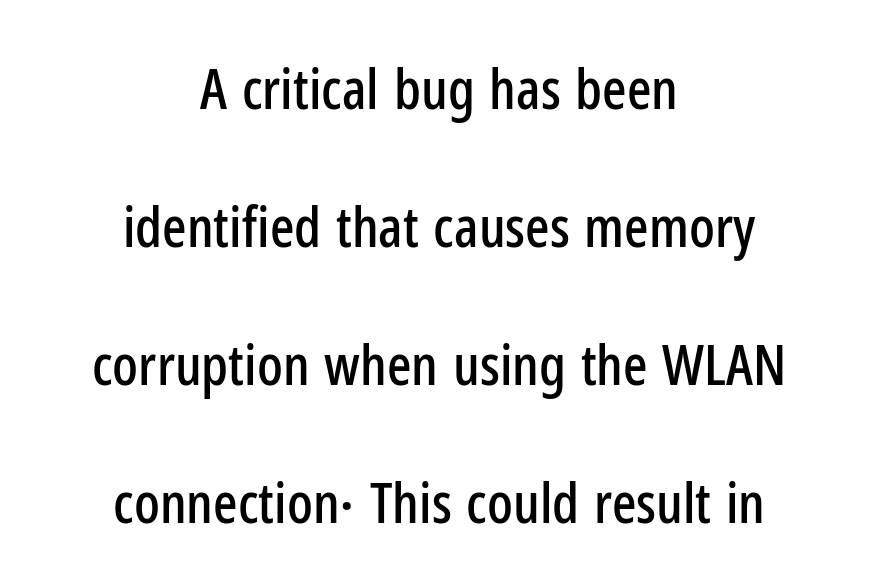
{"serif": "no", "italic": "no", "width": "condensed", "stroke_contrast": "low", "x_height": "medium", "monospaced": "no", "underline": "no", "align": "center", "line_spacing": "loose", "line_spacing_ratio": 2.42, "letter_spacing": "normal", "letter_spacing_em": 0.0, "glyph_px": 57}
